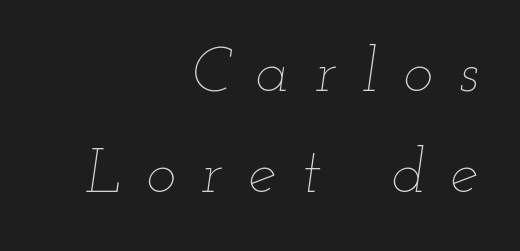
Q: Is the text bold? A: No.
Q: Is the text italic (slanted)? A: Yes, it leans right by about 12 degrees.
Q: Is the text underlined? A: No.
Q: How is the paragraph aligned? A: Right-aligned.
Q: Is the spacing between letters normal or unusually wide? A: Unusually wide.
Q: Is the spacing between lines tight, normal or loose? A: Normal.
Q: Width (condensed, normal, or wide)? A: Wide.
Q: Stroke contrast? A: Low.
Q: x-height? A: Small.
Q: Monospaced? A: No.
